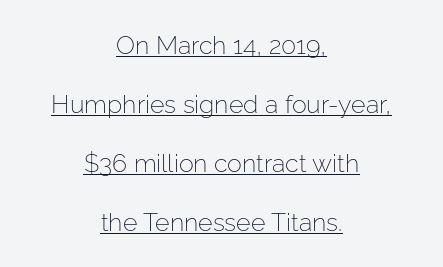
The image shows 25 px text type, upright; set centered, loose line spacing (2.36x), normal letter spacing, underlined.
